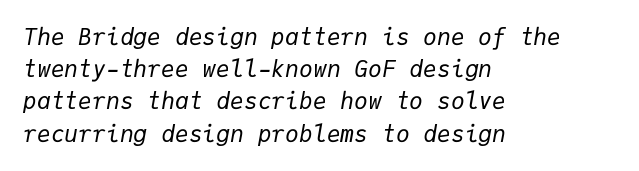
The letterforms sit shoulder to shoulder at normal distance. Summary of weight: not heavy and not bold. The specimen omits any rule beneath the text block's lines. How would I describe the line gaps? Plain and ordinary. The font's italic variant was chosen for this text. The paragraph has a hard left edge and a soft right edge.
